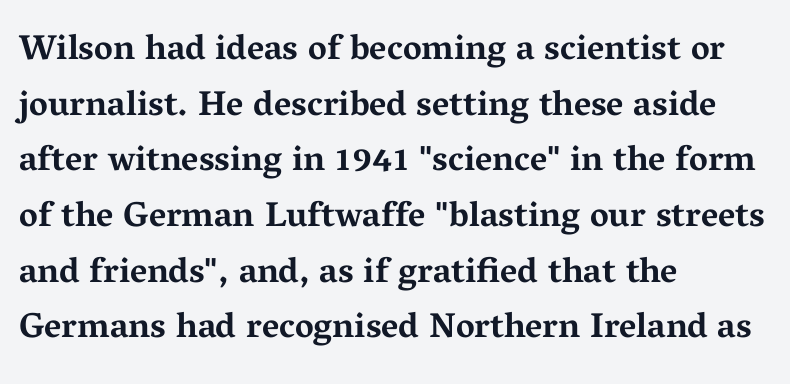
{"serif": "yes", "italic": "no", "bold": "yes", "weight": "bold", "width": "wide", "stroke_contrast": "medium", "x_height": "medium", "monospaced": "no", "underline": "no", "align": "left", "line_spacing": "normal", "line_spacing_ratio": 1.59, "letter_spacing": "normal", "letter_spacing_em": 0.0, "glyph_px": 35}
